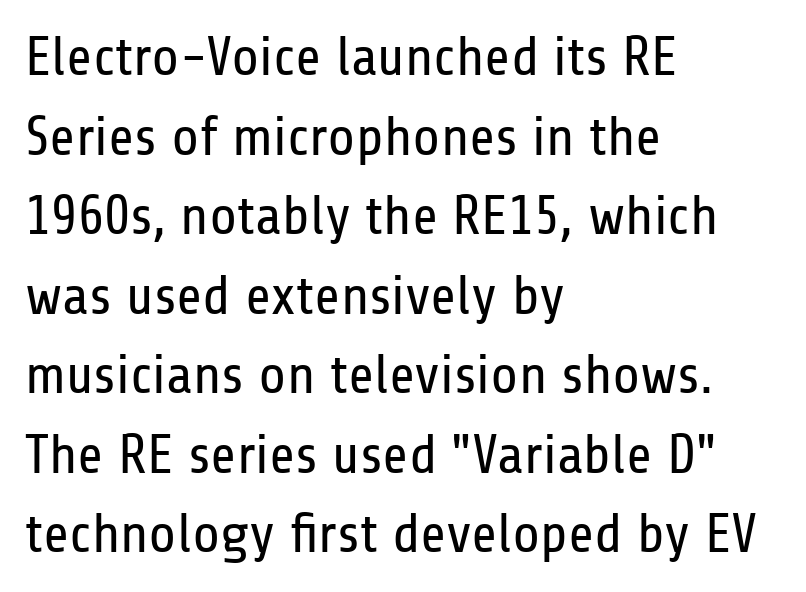
Stems here are at most as thick as an everyday book face. Observe the absence of serifs on each vertical stroke in this sample. The rendering uses a moderate line-height, typical for paragraphs. Look at the tracking — it's just the regular setting, nothing added.
